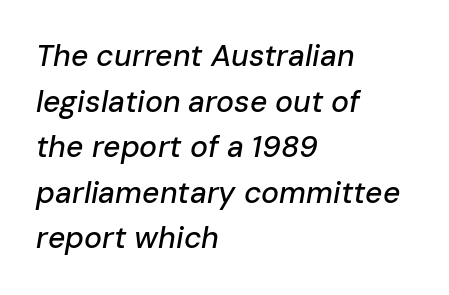
Slanted lettering throughout. Reading down the column, the eye jumps a familiar distance to each next line. Teacher's note: observe the even left margin — that is flush-left alignment. How are the letters spaced? Ordinarily, with no added tracking. This sample has the flowing, uneven cadence of proportional lettering.
